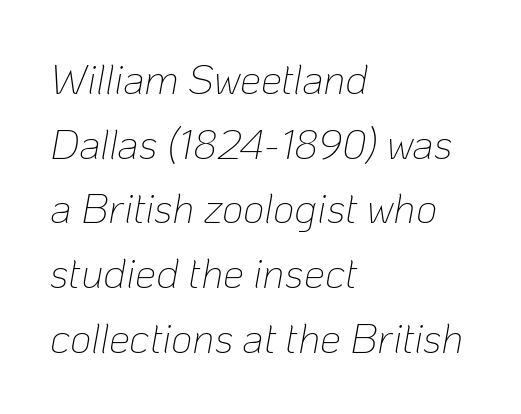
Q: Is the text bold? A: No.
Q: Is the text italic (slanted)? A: Yes, it leans right by about 10 degrees.
Q: Is the text underlined? A: No.
Q: How is the paragraph aligned? A: Left-aligned.
Q: Is the spacing between letters normal or unusually wide? A: Normal.
Q: Is the spacing between lines tight, normal or loose? A: Normal.
Q: Width (condensed, normal, or wide)? A: Normal.
Q: Stroke contrast? A: Low.
Q: x-height? A: Medium.
Q: Monospaced? A: No.
